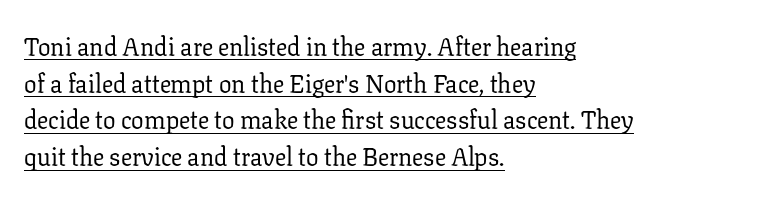
{"italic": "no", "bold": "no", "underline": "yes", "align": "left", "line_spacing": "normal", "line_spacing_ratio": 1.47, "letter_spacing": "normal", "letter_spacing_em": 0.0, "glyph_px": 25}
